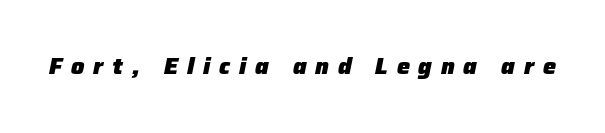
Q: Is the text bold? A: Yes.
Q: Is the text italic (slanted)? A: Yes, it leans right by about 12 degrees.
Q: Is the text underlined? A: No.
Q: Is the spacing between letters normal or unusually wide? A: Unusually wide.
